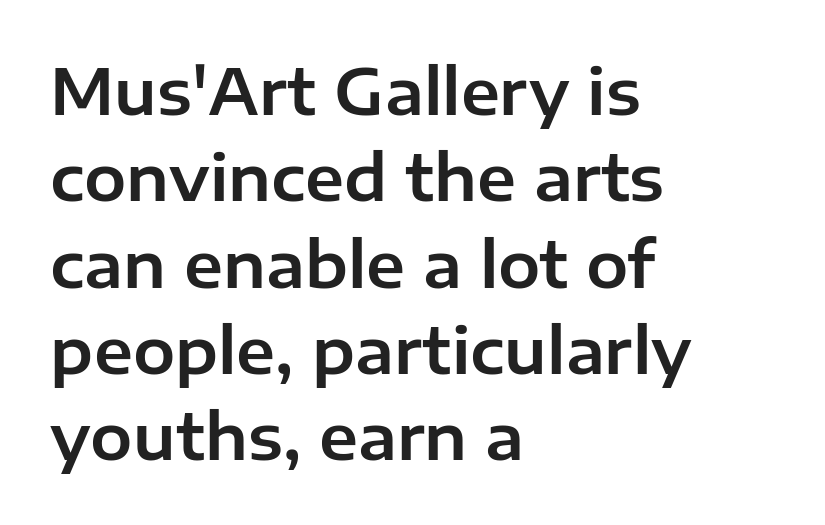
{"serif": "no", "italic": "no", "width": "normal", "stroke_contrast": "low", "x_height": "medium", "monospaced": "no", "underline": "no", "align": "left", "line_spacing": "normal", "line_spacing_ratio": 1.37, "letter_spacing": "normal", "letter_spacing_em": 0.0, "glyph_px": 63}
